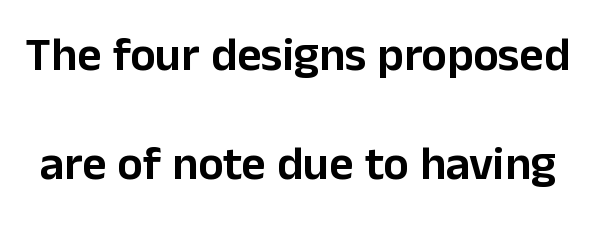
Q: Is the text italic (slanted)? A: No, it is upright.
Q: Is the typeface a serif or a sans-serif typeface? A: Sans-serif.
Q: Is the text underlined? A: No.
Q: Is the spacing between letters normal or unusually wide? A: Normal.
Q: Is the spacing between lines tight, normal or loose? A: Loose.
Q: Width (condensed, normal, or wide)? A: Normal.
Q: Stroke contrast? A: Low.
Q: x-height? A: Medium.
Q: Monospaced? A: No.
